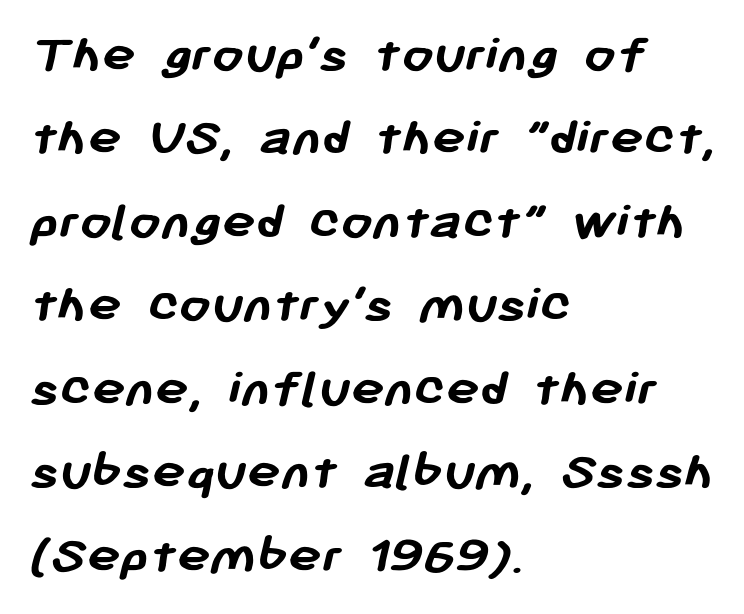
Reading down the column, the eye jumps a familiar distance to each next line. The font family rendered here belongs to the sans-serif group. Here the designer chose a conventional face with non-uniform glyph widths. The tracking reads as untouched default to a designer's eye. Type without underlining.
